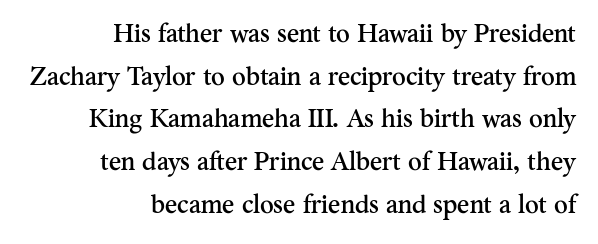
The image shows 26 px text type, upright; set right-aligned, normal line spacing (1.64x), normal letter spacing, not underlined.
